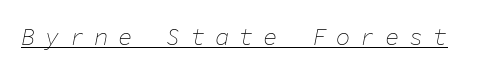
{"italic": "yes", "lean": "right", "slant_degrees": 11, "bold": "no", "underline": "yes", "letter_spacing": "wide", "letter_spacing_em": 0.41, "glyph_px": 24}
